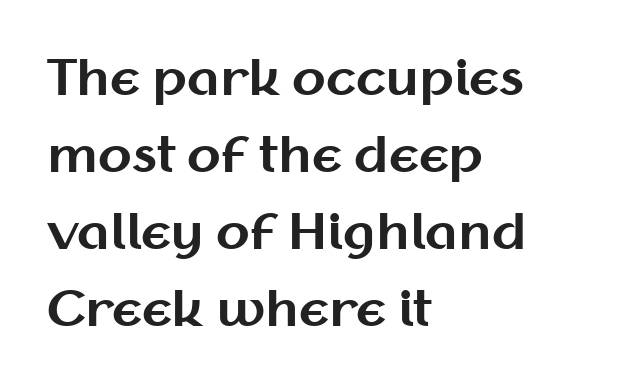
Q: Is the text bold? A: Yes.
Q: Is the text italic (slanted)? A: No, it is upright.
Q: Is the typeface a serif or a sans-serif typeface? A: Sans-serif.
Q: Is the text underlined? A: No.
Q: How is the paragraph aligned? A: Left-aligned.
Q: Is the spacing between letters normal or unusually wide? A: Normal.
Q: Is the spacing between lines tight, normal or loose? A: Normal.
Q: Width (condensed, normal, or wide)? A: Normal.
Q: Stroke contrast? A: Medium.
Q: x-height? A: Medium.
Q: Monospaced? A: No.
